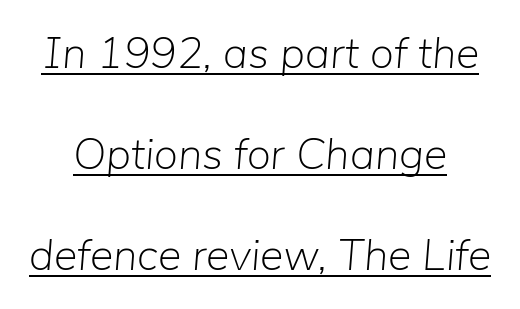
Q: Is the text bold? A: No.
Q: Is the text italic (slanted)? A: Yes, it leans right by about 5 degrees.
Q: Is the text underlined? A: Yes.
Q: Is the spacing between letters normal or unusually wide? A: Normal.
Q: Is the spacing between lines tight, normal or loose? A: Loose.
Q: Width (condensed, normal, or wide)? A: Normal.
Q: Stroke contrast? A: Low.
Q: x-height? A: Medium.
Q: Monospaced? A: No.
